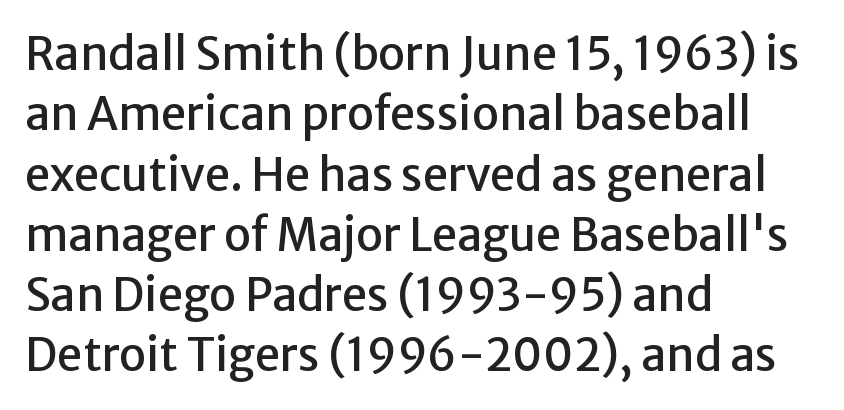
{"serif": "no", "italic": "no", "width": "normal", "stroke_contrast": "low", "x_height": "medium", "monospaced": "no", "underline": "no", "align": "left", "line_spacing": "normal", "line_spacing_ratio": 1.34, "letter_spacing": "normal", "letter_spacing_em": 0.0, "glyph_px": 45}
